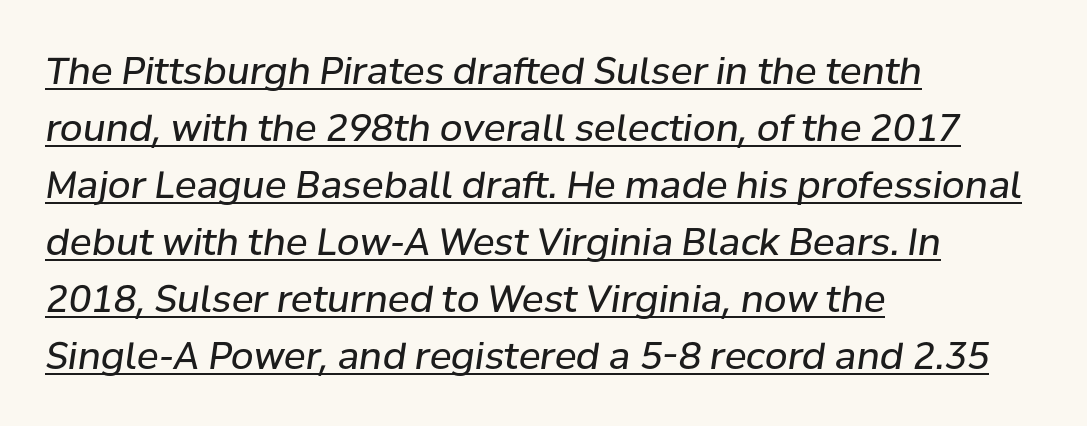
The image shows 37 px regular-weight type, italic (leaning right); set left-aligned, normal line spacing (1.54x), normal letter spacing, underlined; low stroke contrast and a medium x-height.
